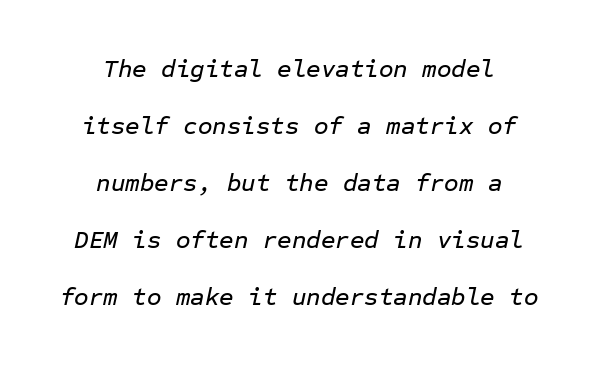
This sample uses plain, unmodified letter spacing. This is oblique type, the kind used for emphasis or titles. The lines are spread far apart with generous leading. Teacher's note: observe the equal gaps on both sides — that is centered alignment.
